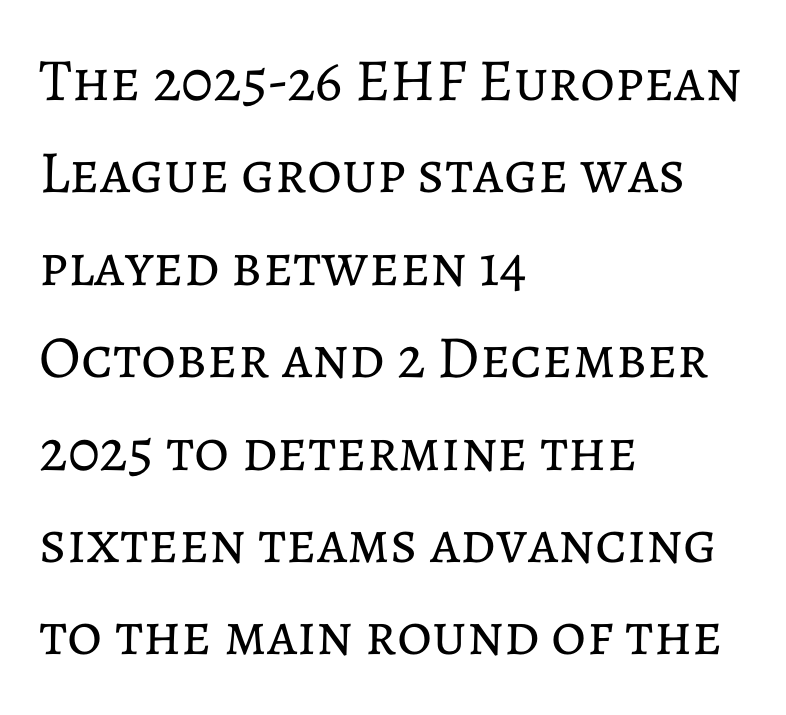
Q: Is the text bold? A: No.
Q: Is the text italic (slanted)? A: No, it is upright.
Q: Is the text underlined? A: No.
Q: How is the paragraph aligned? A: Left-aligned.
Q: Is the spacing between letters normal or unusually wide? A: Normal.
Q: Is the spacing between lines tight, normal or loose? A: Normal.
Q: Width (condensed, normal, or wide)? A: Normal.
Q: Stroke contrast? A: Low.
Q: x-height? A: Medium.
Q: Monospaced? A: No.
